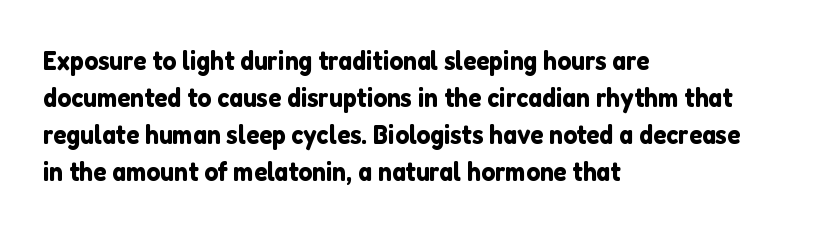
The image shows 27 px text type, upright; set left-aligned, normal line spacing (1.37x), normal letter spacing, not underlined.
